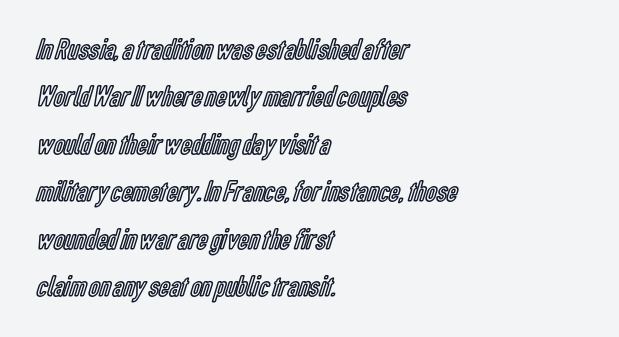
{"width": "condensed", "x_height": "medium", "monospaced": "no", "underline": "no", "align": "left", "line_spacing": "normal", "line_spacing_ratio": 1.58, "letter_spacing": "normal", "letter_spacing_em": 0.0, "glyph_px": 30}
